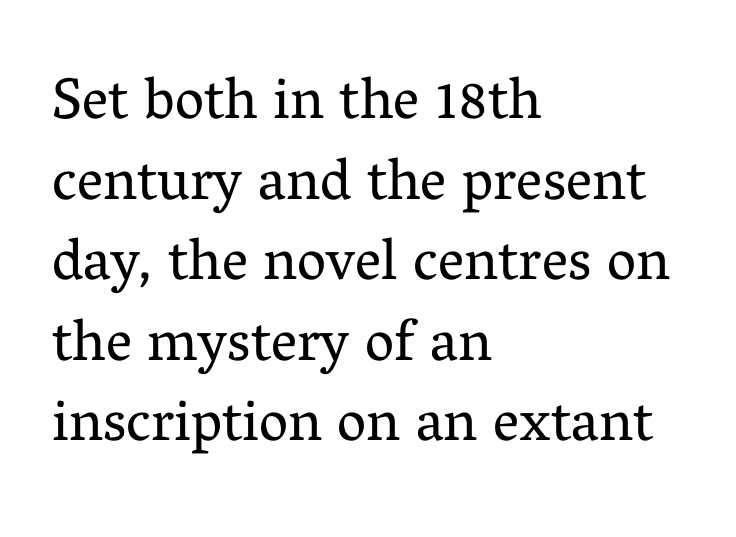
Q: Is the text bold? A: No.
Q: Is the text italic (slanted)? A: No, it is upright.
Q: Is the typeface a serif or a sans-serif typeface? A: Serif.
Q: Is the text underlined? A: No.
Q: How is the paragraph aligned? A: Left-aligned.
Q: Is the spacing between letters normal or unusually wide? A: Normal.
Q: Is the spacing between lines tight, normal or loose? A: Normal.
Q: Width (condensed, normal, or wide)? A: Normal.
Q: Stroke contrast? A: Medium.
Q: x-height? A: Medium.
Q: Monospaced? A: No.
